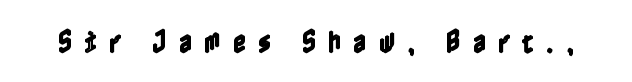
The image shows 25 px text type, upright; set unusually wide letter spacing (+0.49 em), not underlined.
